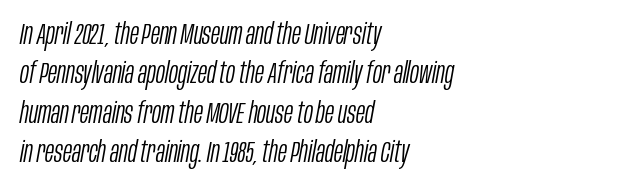
Caption: standard tracking, unaltered. Designer's note — italics engaged. Reading down the column, the eye jumps a familiar distance to each next line. Typeset ragged right — the left edge is the straight one.
